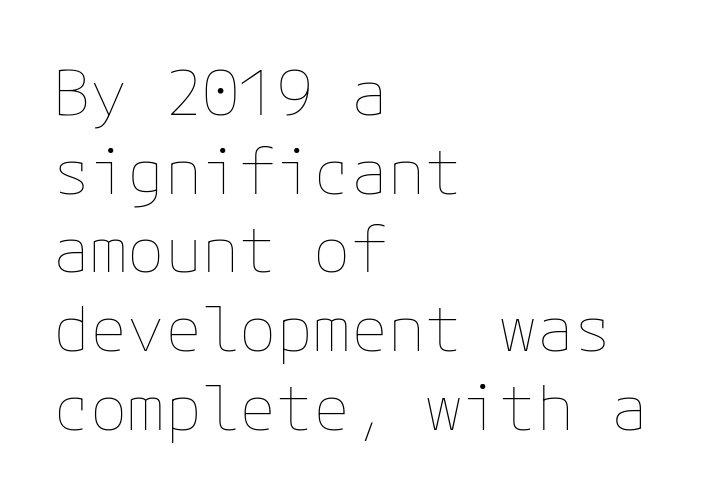
Q: Is the text bold? A: No.
Q: Is the text italic (slanted)? A: No, it is upright.
Q: Is the text underlined? A: No.
Q: How is the paragraph aligned? A: Left-aligned.
Q: Is the spacing between letters normal or unusually wide? A: Normal.
Q: Is the spacing between lines tight, normal or loose? A: Normal.
Q: Width (condensed, normal, or wide)? A: Normal.
Q: Stroke contrast? A: Low.
Q: x-height? A: Medium.
